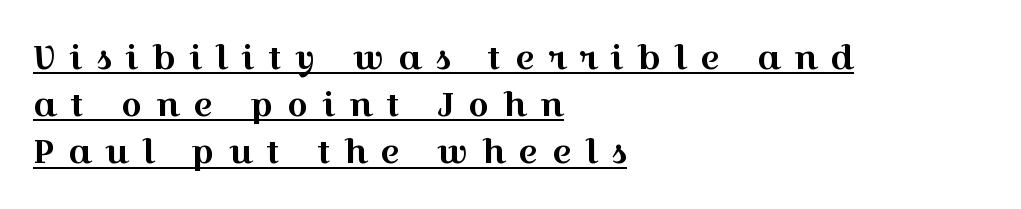
{"serif": "yes", "italic": "no", "width": "wide", "x_height": "medium", "monospaced": "no", "underline": "yes", "align": "left", "line_spacing": "normal", "line_spacing_ratio": 1.43, "letter_spacing": "wide", "letter_spacing_em": 0.41, "glyph_px": 33}
